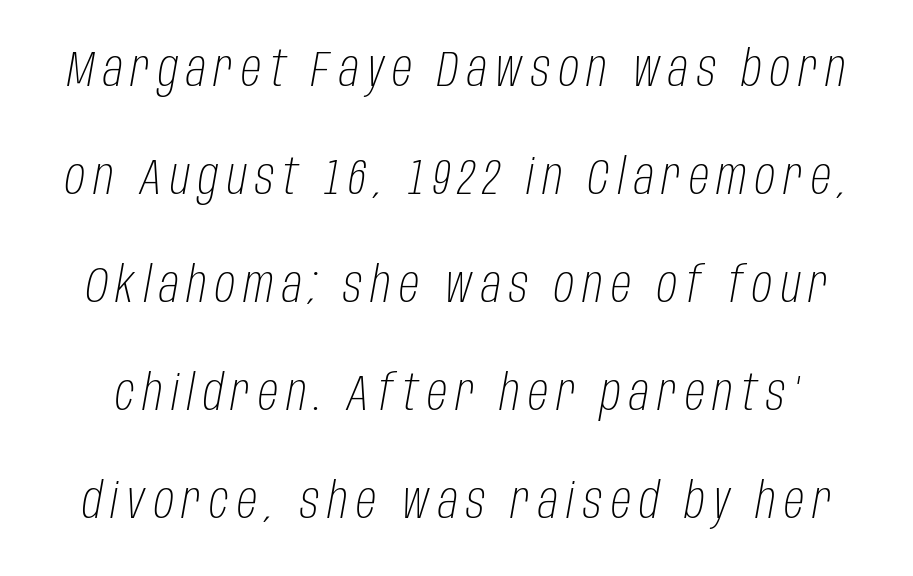
The passage shown stacks its lines with a broad gap. No letter is thick-stroked: the sample isn't bold. Any mark beneath the type? The region is blank. Is this a fixed-width face? No — the glyphs have proportional, varying widths. Characters are canted at an angle relative to the baseline's perpendicular.
